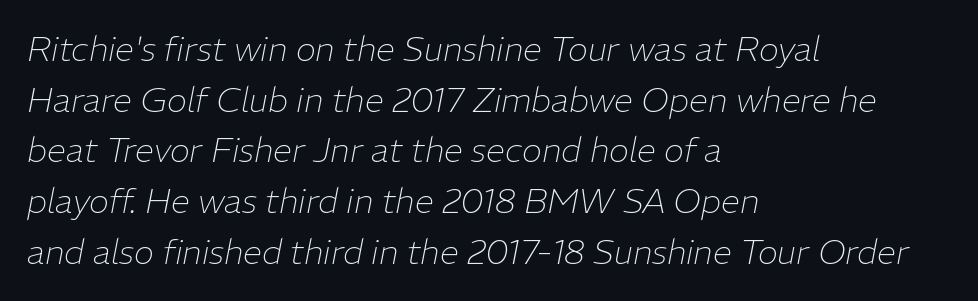
The image shows 34 px thin type, italic (leaning right); set left-aligned, normal line spacing (1.49x), normal letter spacing, not underlined; low stroke contrast and a medium x-height.
